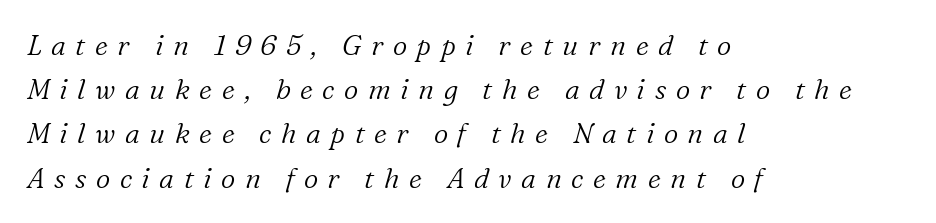
{"serif": "yes", "italic": "yes", "lean": "right", "slant_degrees": 16, "bold": "no", "weight": "light", "width": "normal", "stroke_contrast": "low", "x_height": "medium", "monospaced": "no", "underline": "no", "align": "left", "line_spacing": "normal", "line_spacing_ratio": 1.58, "letter_spacing": "wide", "letter_spacing_em": 0.34, "glyph_px": 28}
